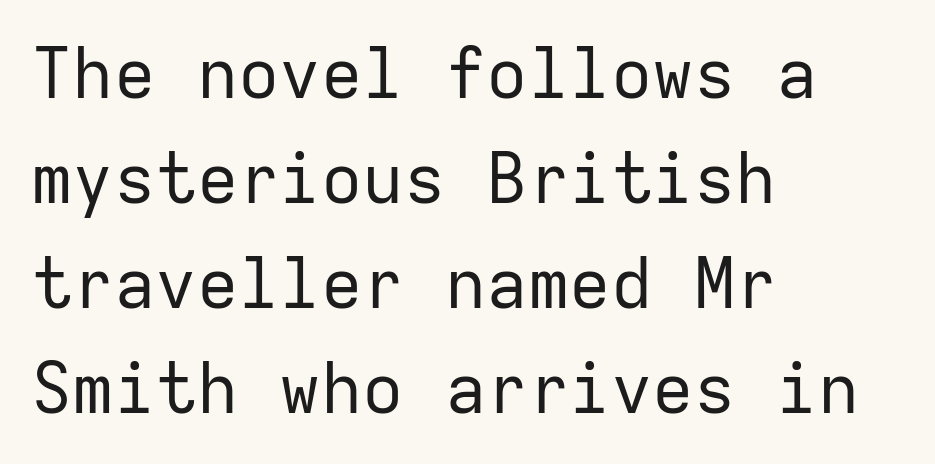
{"serif": "no", "italic": "no", "bold": "no", "weight": "regular", "width": "normal", "stroke_contrast": "low", "x_height": "medium", "monospaced": "yes", "underline": "no", "align": "left", "line_spacing": "normal", "line_spacing_ratio": 1.52, "letter_spacing": "normal", "letter_spacing_em": 0.0, "glyph_px": 69}
